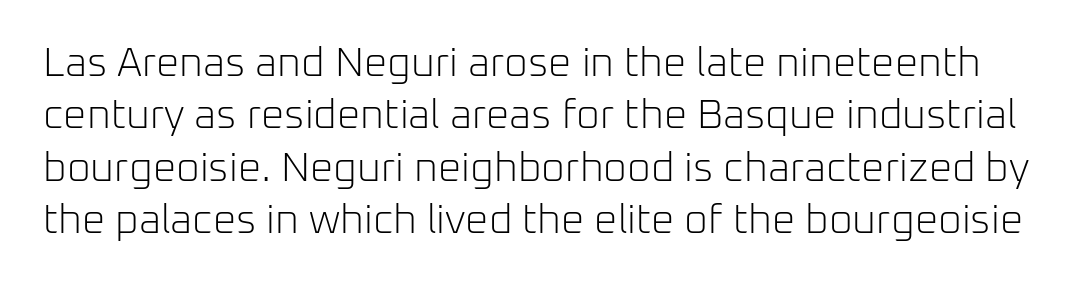
{"serif": "no", "italic": "no", "bold": "no", "weight": "light", "width": "normal", "stroke_contrast": "low", "x_height": "medium", "monospaced": "no", "underline": "no", "line_spacing": "normal", "line_spacing_ratio": 1.28, "letter_spacing": "normal", "letter_spacing_em": 0.0, "glyph_px": 41}
